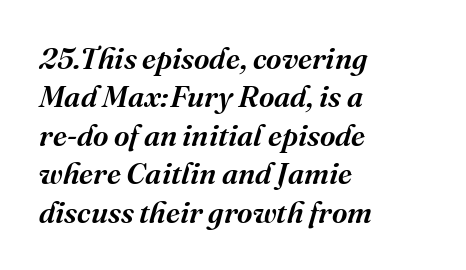
Q: Is the text bold? A: Semi-bold.
Q: Is the text italic (slanted)? A: Yes, it leans right by about 16 degrees.
Q: Is the typeface a serif or a sans-serif typeface? A: Serif.
Q: Is the text underlined? A: No.
Q: How is the paragraph aligned? A: Left-aligned.
Q: Is the spacing between letters normal or unusually wide? A: Normal.
Q: Is the spacing between lines tight, normal or loose? A: Normal.
Q: Width (condensed, normal, or wide)? A: Normal.
Q: Stroke contrast? A: Medium.
Q: x-height? A: Medium.
Q: Monospaced? A: No.
